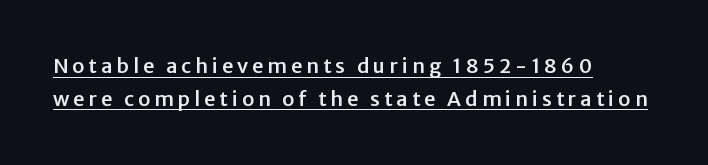
The image shows 20 px text type, upright; set left-aligned, normal line spacing (1.63x), unusually wide letter spacing (+0.2 em), underlined.
